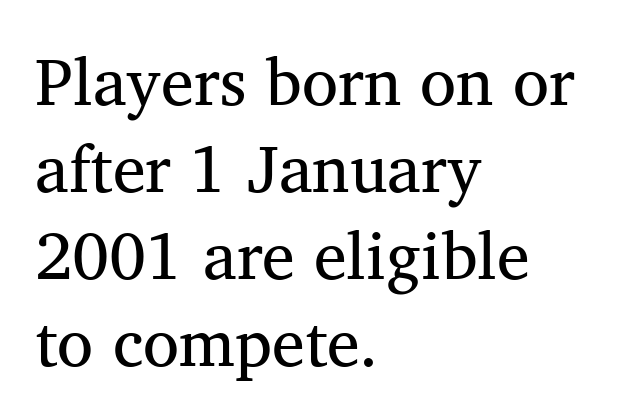
{"serif": "yes", "italic": "no", "bold": "no", "weight": "regular", "width": "normal", "stroke_contrast": "medium", "x_height": "medium", "monospaced": "no", "underline": "no", "align": "left", "line_spacing": "normal", "line_spacing_ratio": 1.32, "letter_spacing": "normal", "letter_spacing_em": 0.0, "glyph_px": 66}
